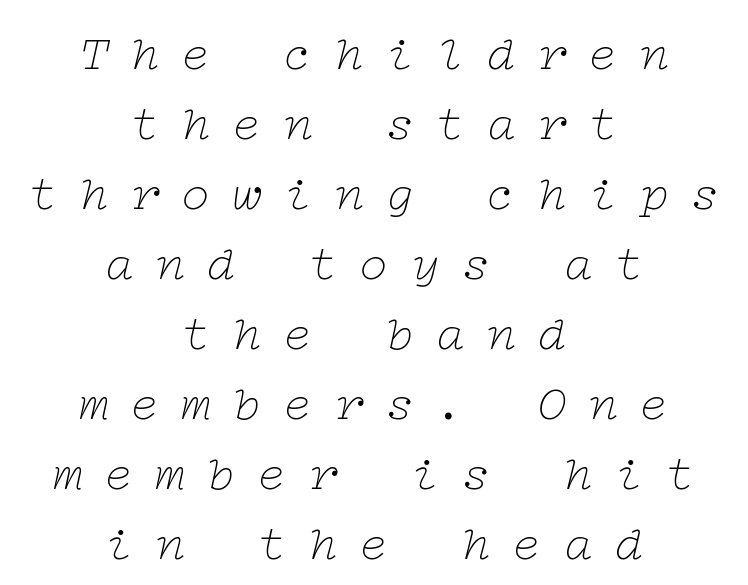
The image shows 50 px thin, wide serif type, italic (leaning right); set centered, normal line spacing (1.4x), unusually wide letter spacing (+0.42 em), not underlined; low stroke contrast and a medium x-height.
